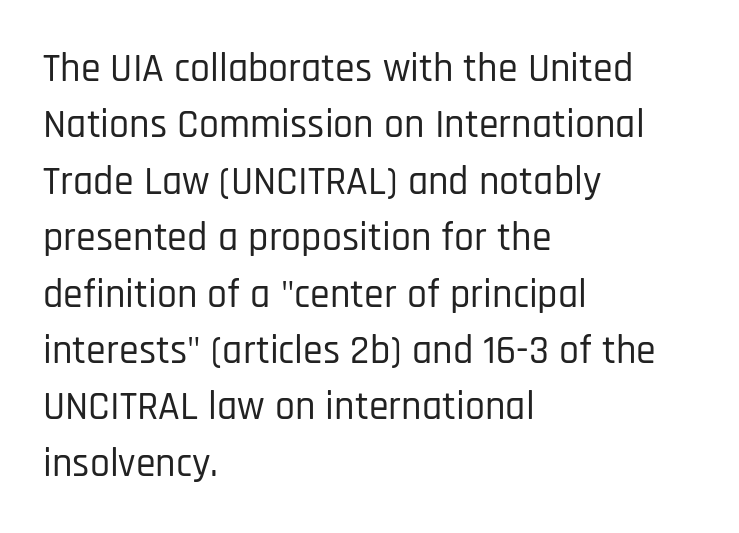
The image shows 40 px condensed sans-serif type, upright; set left-aligned, normal line spacing (1.41x), normal letter spacing, not underlined; low stroke contrast and a large x-height.
